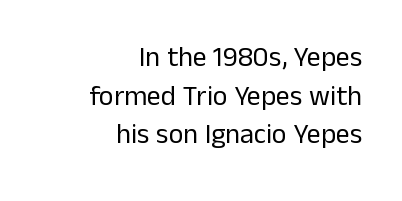
Which margin do the lines hug? The right one — the left edge is uneven. A typesetter would call this proportional, since set widths differ per character. Standard letterfit; no display-style spreading of the glyphs. These lines sit exactly where default settings would place them. Counters stay open thanks to moderate or lighter strokes.
